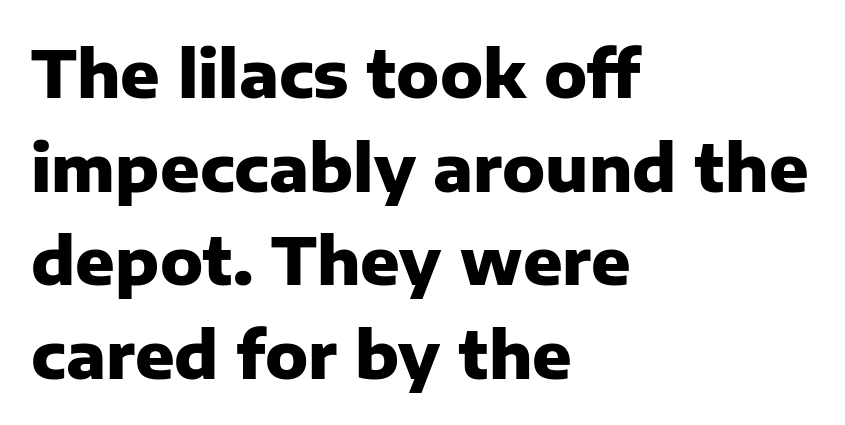
Q: Is the text bold? A: Yes.
Q: Is the text italic (slanted)? A: No, it is upright.
Q: Is the typeface a serif or a sans-serif typeface? A: Sans-serif.
Q: Is the text underlined? A: No.
Q: How is the paragraph aligned? A: Left-aligned.
Q: Is the spacing between letters normal or unusually wide? A: Normal.
Q: Is the spacing between lines tight, normal or loose? A: Normal.
Q: Width (condensed, normal, or wide)? A: Normal.
Q: Stroke contrast? A: Low.
Q: x-height? A: Medium.
Q: Monospaced? A: No.
